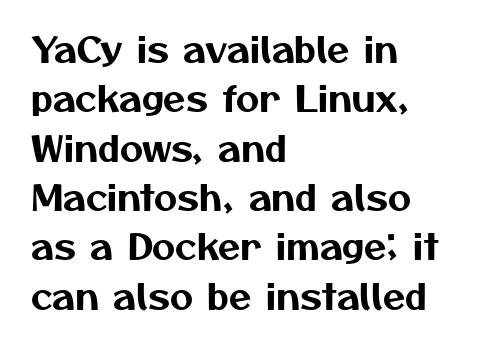
Q: Is the typeface a serif or a sans-serif typeface? A: Sans-serif.
Q: Is the text underlined? A: No.
Q: How is the paragraph aligned? A: Left-aligned.
Q: Is the spacing between letters normal or unusually wide? A: Normal.
Q: Is the spacing between lines tight, normal or loose? A: Normal.
Q: Width (condensed, normal, or wide)? A: Normal.
Q: Stroke contrast? A: Medium.
Q: x-height? A: Medium.
Q: Monospaced? A: No.
